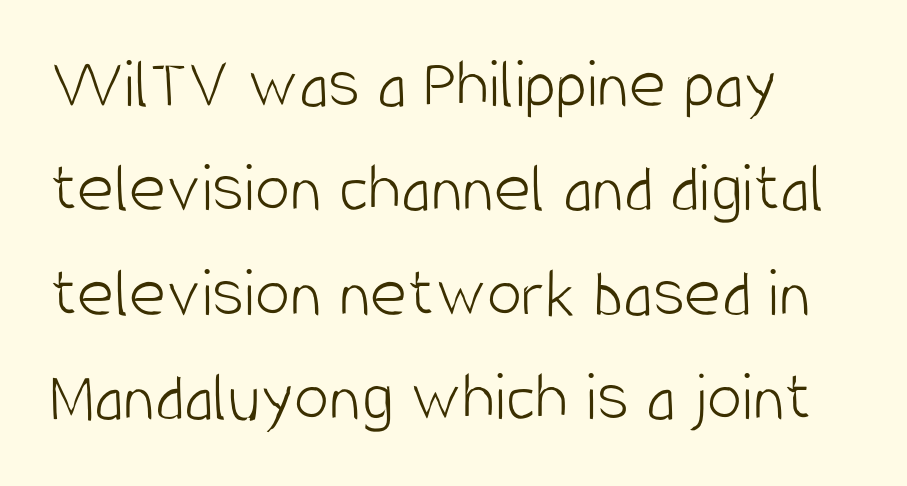
Q: Is the text bold? A: No.
Q: Is the text italic (slanted)? A: No, it is upright.
Q: Is the typeface a serif or a sans-serif typeface? A: Sans-serif.
Q: Is the text underlined? A: No.
Q: Is the spacing between letters normal or unusually wide? A: Normal.
Q: Is the spacing between lines tight, normal or loose? A: Normal.
Q: Width (condensed, normal, or wide)? A: Condensed.
Q: Stroke contrast? A: Low.
Q: x-height? A: Large.
Q: Monospaced? A: No.
